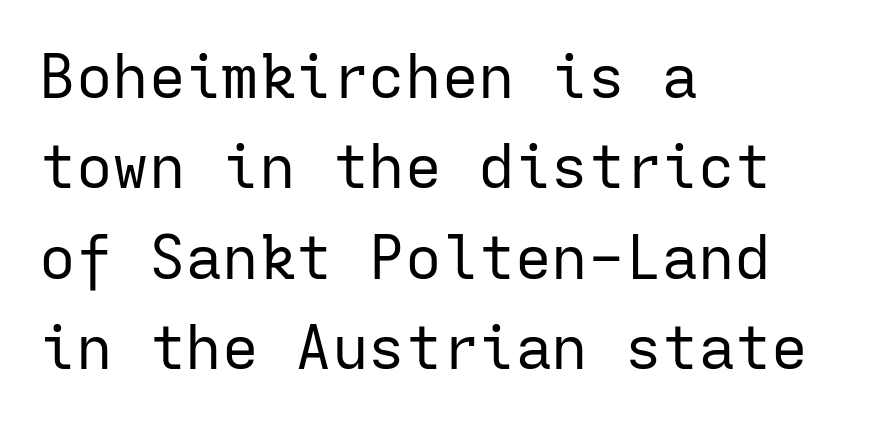
Q: Is the text bold? A: No.
Q: Is the text italic (slanted)? A: No, it is upright.
Q: Is the typeface a serif or a sans-serif typeface? A: Sans-serif.
Q: Is the text underlined? A: No.
Q: How is the paragraph aligned? A: Left-aligned.
Q: Is the spacing between letters normal or unusually wide? A: Normal.
Q: Is the spacing between lines tight, normal or loose? A: Normal.
Q: Width (condensed, normal, or wide)? A: Normal.
Q: Stroke contrast? A: Low.
Q: x-height? A: Medium.
Q: Monospaced? A: Yes.
